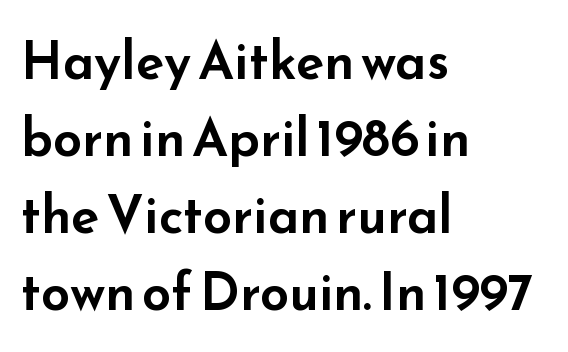
The image shows 52 px wide sans-serif type, upright; set left-aligned, normal line spacing (1.48x), normal letter spacing, not underlined; low stroke contrast and a small x-height.
